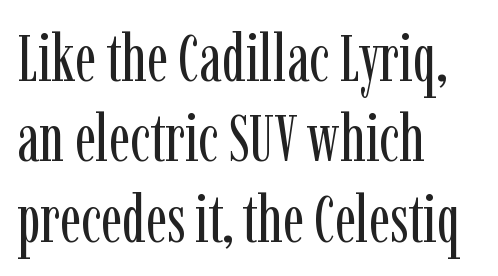
{"serif": "yes", "italic": "no", "bold": "no", "weight": "regular", "width": "condensed", "stroke_contrast": "low", "x_height": "medium", "monospaced": "no", "underline": "no", "align": "left", "line_spacing_ratio": 1.2, "letter_spacing": "normal", "letter_spacing_em": 0.0, "glyph_px": 67}
